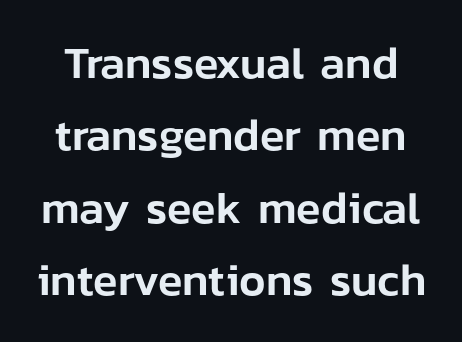
Students, observe: this is what conventionally led text looks like. Look at the tracking — it's just the regular setting, nothing added. The letters advance in unequal steps, a hallmark of proportional type. The letters stand straight up with perfectly vertical stems. The words here are not underlined.
